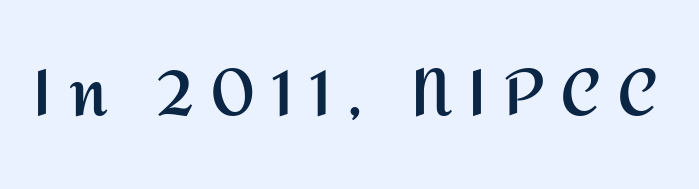
Q: Is the text bold? A: Yes.
Q: Is the text italic (slanted)? A: No, it is upright.
Q: Is the typeface a serif or a sans-serif typeface? A: Sans-serif.
Q: Is the text underlined? A: No.
Q: Is the spacing between letters normal or unusually wide? A: Unusually wide.
Q: Width (condensed, normal, or wide)? A: Normal.
Q: Stroke contrast? A: Medium.
Q: x-height? A: Medium.
Q: Monospaced? A: No.
